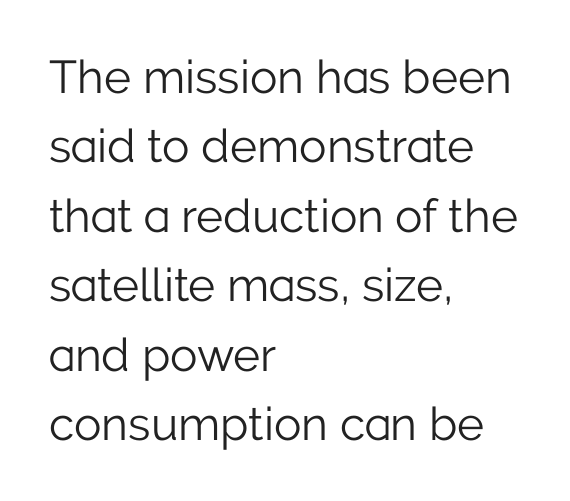
The image shows 46 px light sans-serif type, upright; set left-aligned, normal line spacing (1.51x), normal letter spacing, not underlined; low stroke contrast and a medium x-height.
